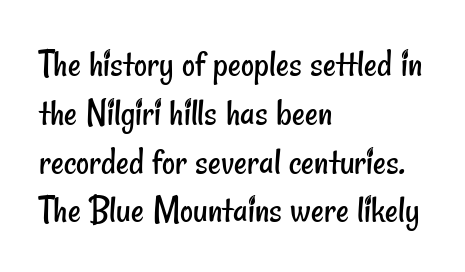
The image shows 40 px regular-weight, condensed sans-serif type; set left-aligned, line spacing 1.22x, normal letter spacing, not underlined; low stroke contrast and a small x-height.
